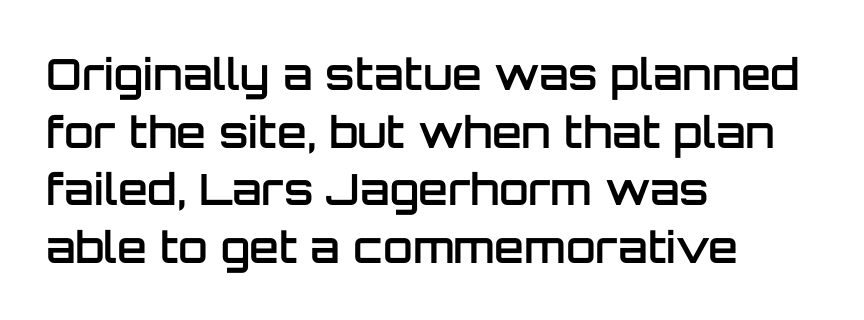
Caption: standard tracking, unaltered. Strokes here are thickened, but only to semibold level. What kind of face is this? One without serifs — a sans. One-word summary of the alignment: left. Think of a printed novel: that variable character pitch is what you see here.
